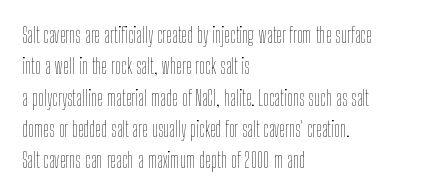
Ordinary non-slanted type is in use. Honestly, the row spacing looks completely unremarkable. These lines keep a tight, regular rhythm from letter to letter. These lines stack with their left ends in a neat column.
